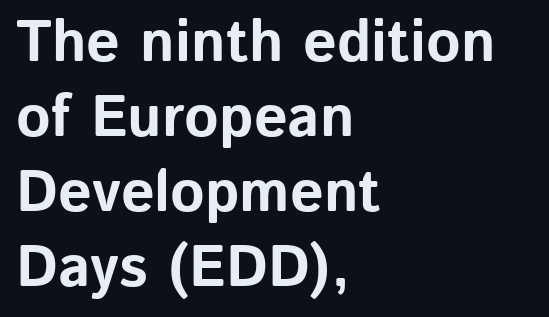
The leading is moderate, giving the passage an even texture. Line starts are locked; line ends wander. The letters advance in unequal steps, a hallmark of proportional type. These lines keep a tight, regular rhythm from letter to letter. No italicization has been applied; the sample stays upright. Lines of text with bare space underneath.
